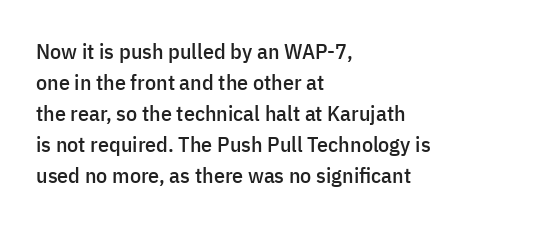
Q: Is the text italic (slanted)? A: No, it is upright.
Q: Is the text underlined? A: No.
Q: How is the paragraph aligned? A: Left-aligned.
Q: Is the spacing between letters normal or unusually wide? A: Normal.
Q: Is the spacing between lines tight, normal or loose? A: Normal.
